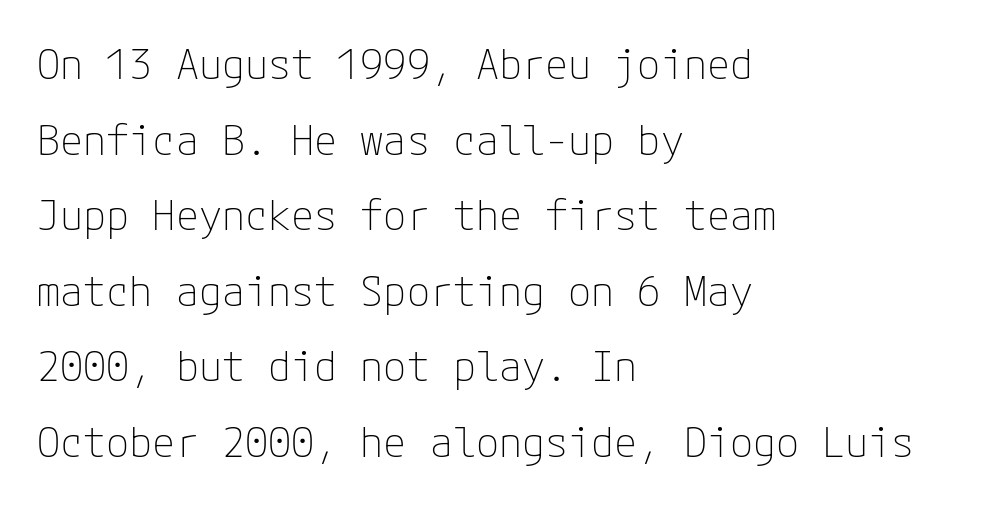
The image shows 42 px thin sans-serif type, upright; set left-aligned, line spacing 1.8x, normal letter spacing, not underlined; low stroke contrast and a medium x-height.
